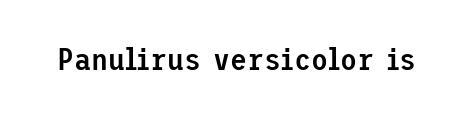
Students, this is semibold: more ink than regular, less than bold. Compared with typical body copy, the letter spacing here is the same. Ordinary non-slanted type is in use. Serifs: no, the terminals of the letterforms are clean. Descenders are the only things crossing below the line.
